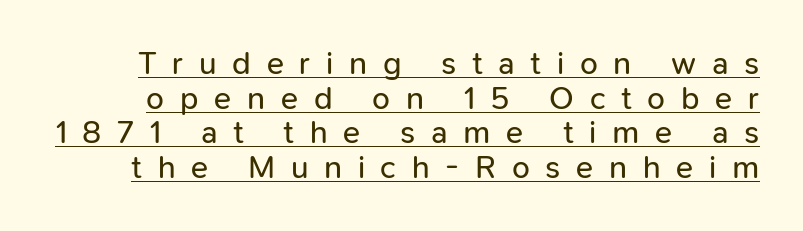
{"serif": "no", "italic": "no", "bold": "no", "weight": "regular", "width": "normal", "stroke_contrast": "low", "x_height": "medium", "monospaced": "no", "underline": "yes", "line_spacing": "tight", "line_spacing_ratio": 1.08, "letter_spacing": "wide", "letter_spacing_em": 0.49, "glyph_px": 32}
